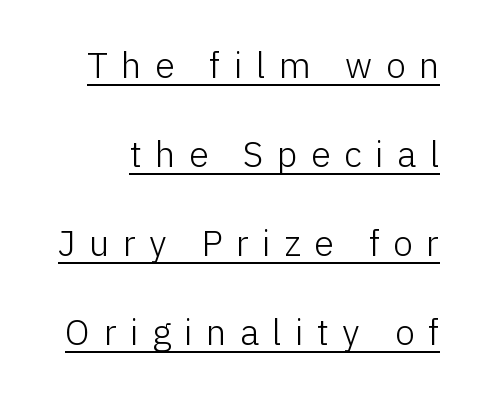
Q: Is the text bold? A: No.
Q: Is the text italic (slanted)? A: No, it is upright.
Q: Is the typeface a serif or a sans-serif typeface? A: Sans-serif.
Q: Is the text underlined? A: Yes.
Q: Is the spacing between letters normal or unusually wide? A: Unusually wide.
Q: Is the spacing between lines tight, normal or loose? A: Loose.
Q: Width (condensed, normal, or wide)? A: Normal.
Q: Stroke contrast? A: Low.
Q: x-height? A: Medium.
Q: Monospaced? A: No.
